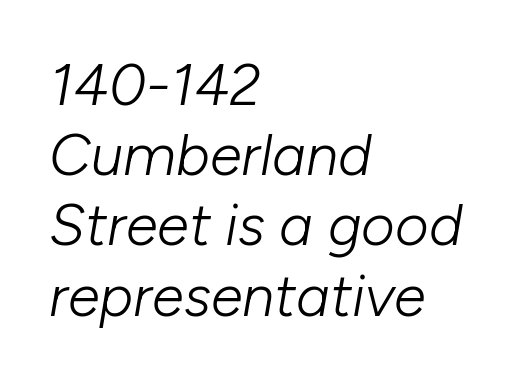
Q: Is the text bold? A: No.
Q: Is the text italic (slanted)? A: Yes, it leans right by about 10 degrees.
Q: Is the text underlined? A: No.
Q: How is the paragraph aligned? A: Left-aligned.
Q: Is the spacing between letters normal or unusually wide? A: Normal.
Q: Width (condensed, normal, or wide)? A: Normal.
Q: Stroke contrast? A: Low.
Q: x-height? A: Medium.
Q: Monospaced? A: No.
